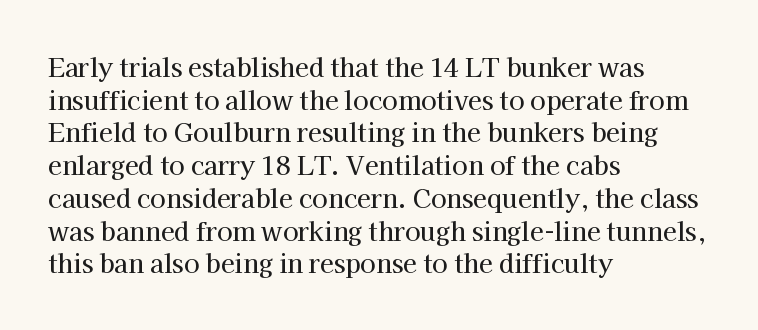
The tracking reads as untouched default to a designer's eye. Has an underline been added? It has not. Where is the straight margin? On the left. A typesetter would call this leading conventional body-copy spacing.
